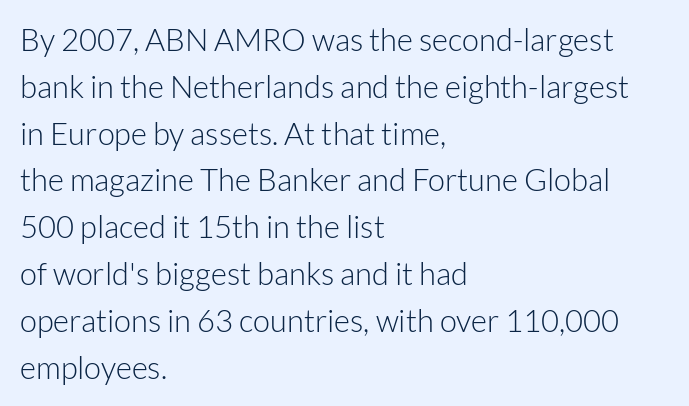
{"serif": "no", "italic": "no", "bold": "no", "weight": "light", "width": "normal", "stroke_contrast": "low", "x_height": "medium", "monospaced": "no", "underline": "no", "align": "left", "line_spacing": "normal", "line_spacing_ratio": 1.51, "letter_spacing": "normal", "letter_spacing_em": 0.0, "glyph_px": 31}
